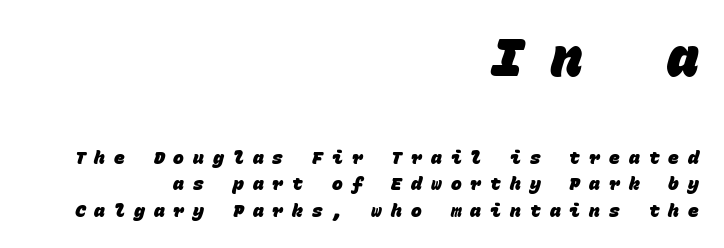
The image shows 53 px heavy sans-serif type, monospaced; set right-aligned, normal line spacing (1.48x), unusually wide letter spacing (+0.5 em), not underlined; the first (top) block is 2.94x larger; low stroke contrast and a large x-height.
